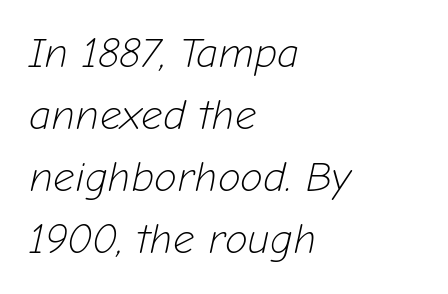
Q: Is the text bold? A: No.
Q: Is the text italic (slanted)? A: Yes, it leans right by about 12 degrees.
Q: Is the text underlined? A: No.
Q: How is the paragraph aligned? A: Left-aligned.
Q: Is the spacing between letters normal or unusually wide? A: Normal.
Q: Is the spacing between lines tight, normal or loose? A: Normal.
Q: Width (condensed, normal, or wide)? A: Normal.
Q: Stroke contrast? A: Low.
Q: x-height? A: Medium.
Q: Monospaced? A: No.
